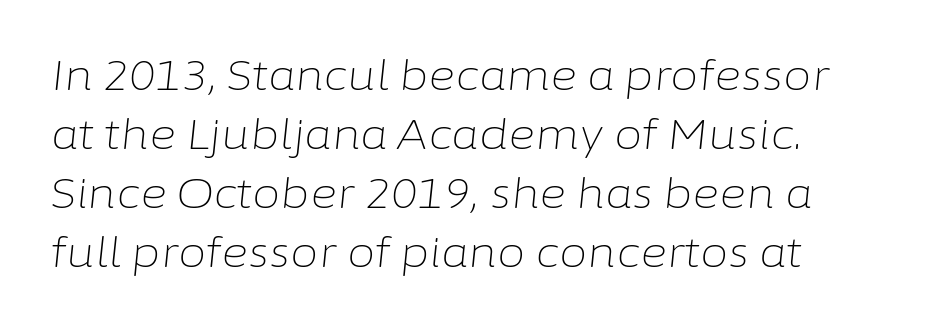
Nothing heavy about these letters — not bold at all. Rows of type keep a routine distance in the vertical direction. Honestly, there is no underline to notice here at all. Do the characters align in a grid? No, the font is proportional. Designer's note — italics engaged. Nothing unusual about the tracking: characters are spaced as the font intends.
